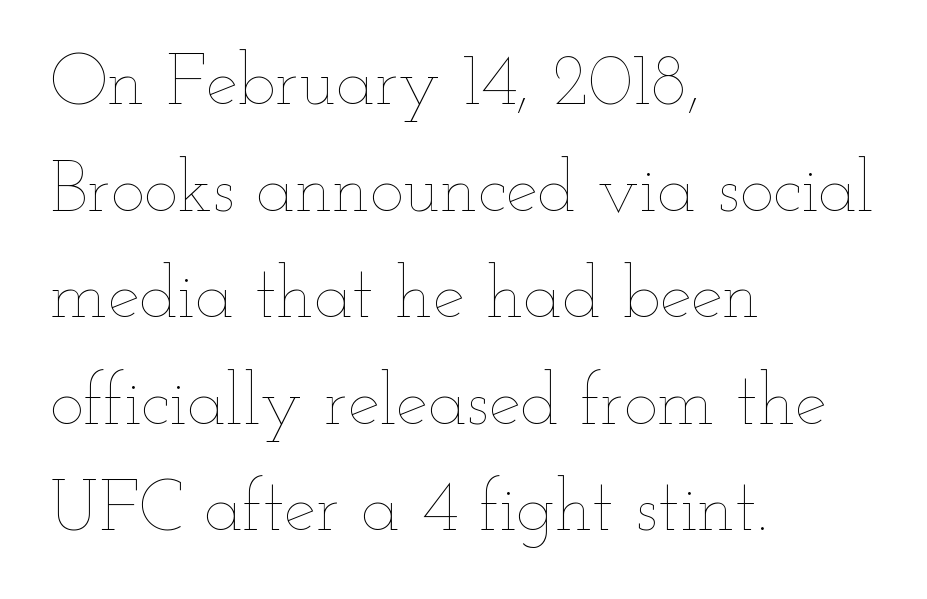
Each letter keeps its own natural width here, so spacing adapts to shape. Leading matches the norm, producing a regular column. In terms of letterspacing, this is plain default setting. Clear beneath every line of the passage. Unbolded letterforms with no extra heft. The rag falls on the right side of this text block.
